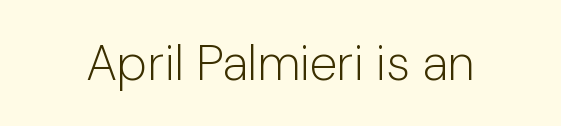
Stroke mass is kept to a normal reading level or below. Has an underline been added? It has not. This sample uses plain, unmodified letter spacing. Vertical strokes here are truly vertical.
